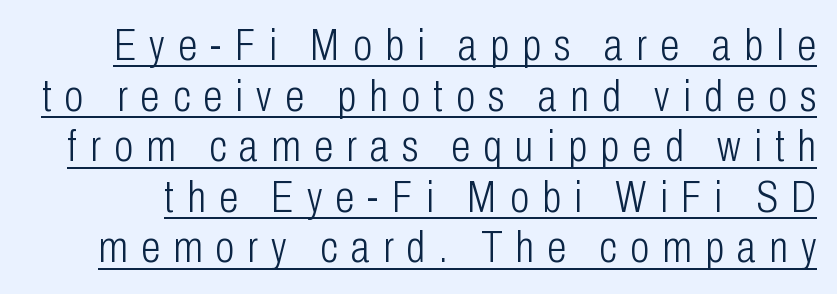
{"serif": "no", "italic": "no", "bold": "no", "weight": "light", "width": "condensed", "stroke_contrast": "low", "x_height": "medium", "monospaced": "no", "underline": "yes", "line_spacing": "tight", "line_spacing_ratio": 1.15, "letter_spacing": "wide", "letter_spacing_em": 0.3, "glyph_px": 44}
